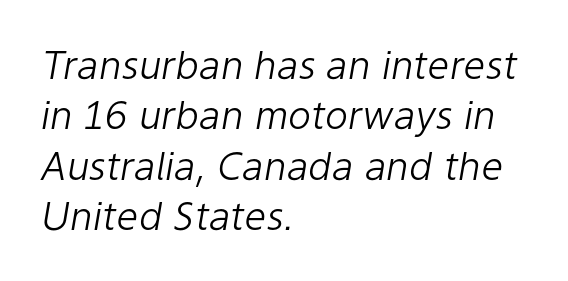
The image shows 39 px light type, italic (leaning right); set left-aligned, normal line spacing (1.29x), normal letter spacing, not underlined; low stroke contrast and a medium x-height.
